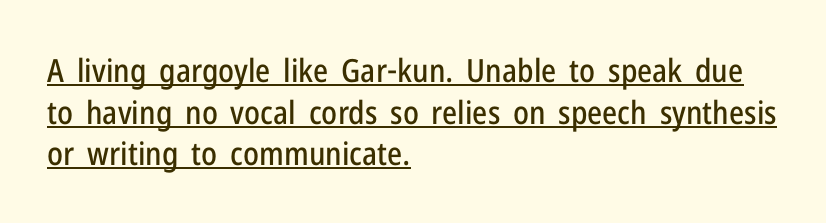
Do the characters align in a grid? No, the font is proportional. The letters stand straight up with perfectly vertical stems. A typesetter would call this zero additional tracking. Vertical spacing — default.
